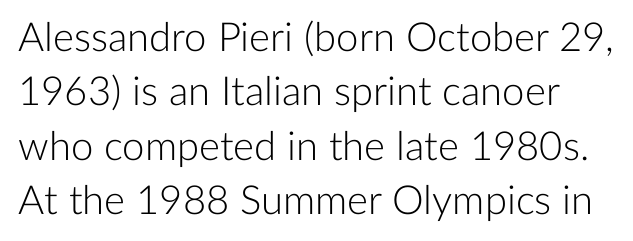
The image shows 40 px light sans-serif type, upright; set normal line spacing (1.36x), normal letter spacing, not underlined; low stroke contrast and a medium x-height.
